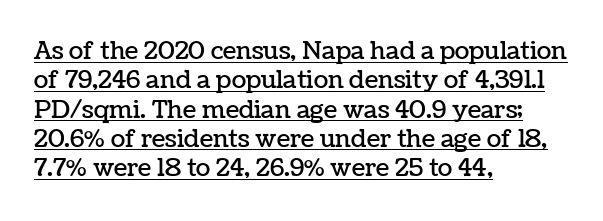
Q: Is the text italic (slanted)? A: No, it is upright.
Q: Is the text underlined? A: Yes.
Q: How is the paragraph aligned? A: Left-aligned.
Q: Is the spacing between letters normal or unusually wide? A: Normal.
